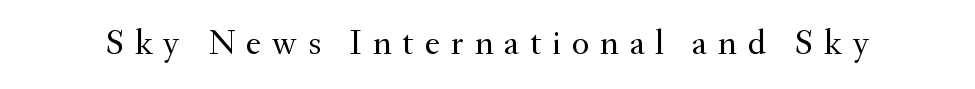
Q: Is the text bold? A: No.
Q: Is the text italic (slanted)? A: No, it is upright.
Q: Is the typeface a serif or a sans-serif typeface? A: Serif.
Q: Is the text underlined? A: No.
Q: Is the spacing between letters normal or unusually wide? A: Unusually wide.
Q: Width (condensed, normal, or wide)? A: Normal.
Q: Stroke contrast? A: Medium.
Q: x-height? A: Small.
Q: Monospaced? A: No.
